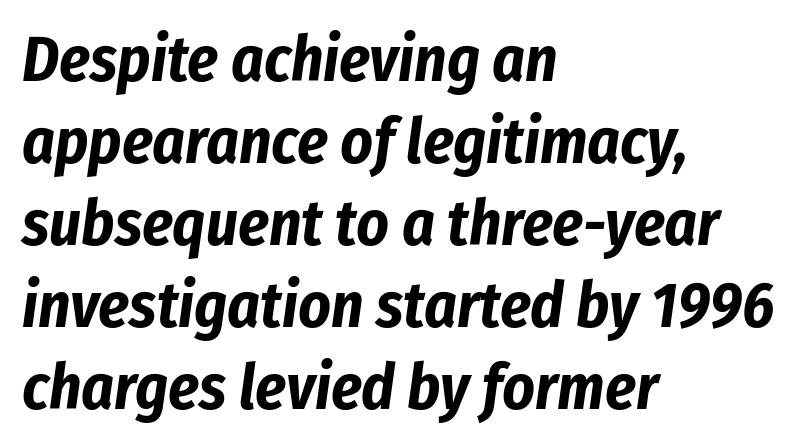
Q: Is the text bold? A: Yes.
Q: Is the text italic (slanted)? A: Yes, it leans right by about 8 degrees.
Q: Is the text underlined? A: No.
Q: How is the paragraph aligned? A: Left-aligned.
Q: Is the spacing between letters normal or unusually wide? A: Normal.
Q: Is the spacing between lines tight, normal or loose? A: Normal.
Q: Width (condensed, normal, or wide)? A: Condensed.
Q: Stroke contrast? A: Low.
Q: x-height? A: Medium.
Q: Monospaced? A: No.
